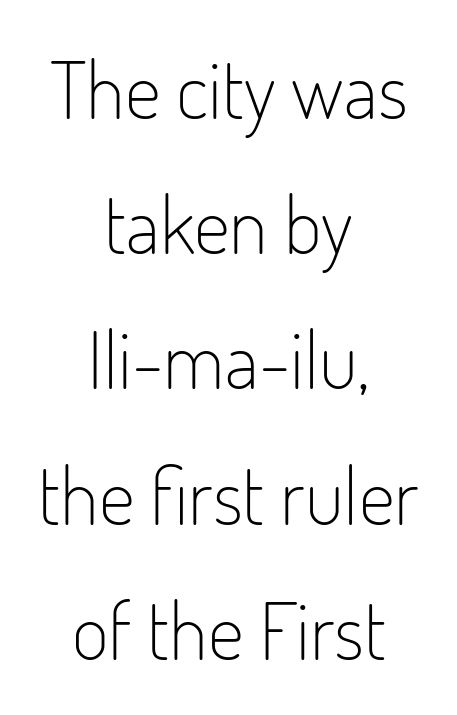
The image shows 80 px light, condensed sans-serif type, upright; set centered, normal line spacing (1.69x), normal letter spacing, not underlined; low stroke contrast and a small x-height.
